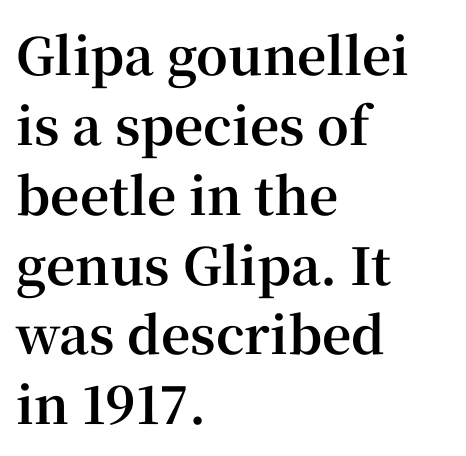
{"serif": "yes", "italic": "no", "bold": "yes", "weight": "bold", "width": "normal", "stroke_contrast": "high", "x_height": "medium", "monospaced": "no", "underline": "no", "align": "left", "line_spacing": "normal", "line_spacing_ratio": 1.37, "letter_spacing": "normal", "letter_spacing_em": 0.0, "glyph_px": 51}
